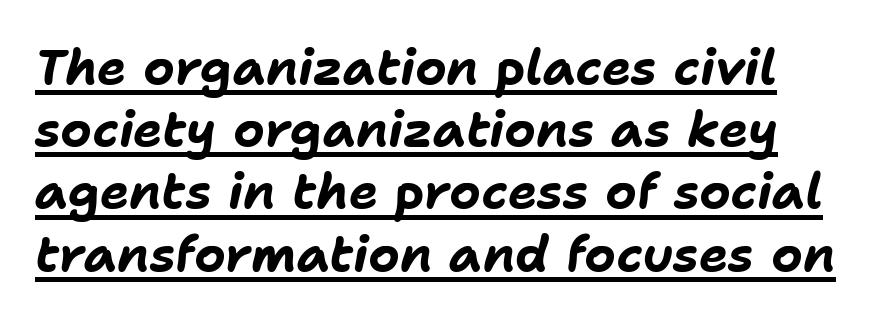
Italic: yes, the glyphs are oblique. Vertically, the passage feels balanced, rows spaced as you'd expect. Honestly, the letter spacing is just normal — you wouldn't notice it. The rendering uses a bold face; every stroke is thick and dark. The face used here is proportionally spaced, like ordinary book or web type. Looks like someone drew a line under every word here.
